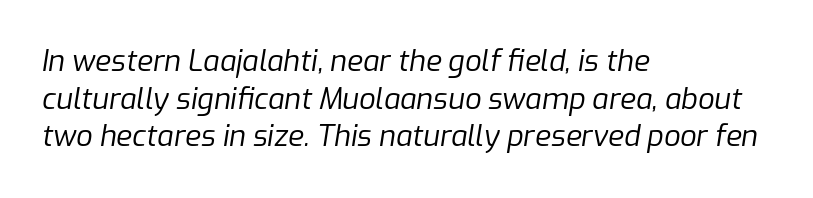
Q: Is the text bold? A: No.
Q: Is the text italic (slanted)? A: Yes, it leans right by about 9 degrees.
Q: Is the text underlined? A: No.
Q: How is the paragraph aligned? A: Left-aligned.
Q: Is the spacing between letters normal or unusually wide? A: Normal.
Q: Is the spacing between lines tight, normal or loose? A: Normal.
Q: Width (condensed, normal, or wide)? A: Normal.
Q: Stroke contrast? A: Low.
Q: x-height? A: Medium.
Q: Monospaced? A: No.
